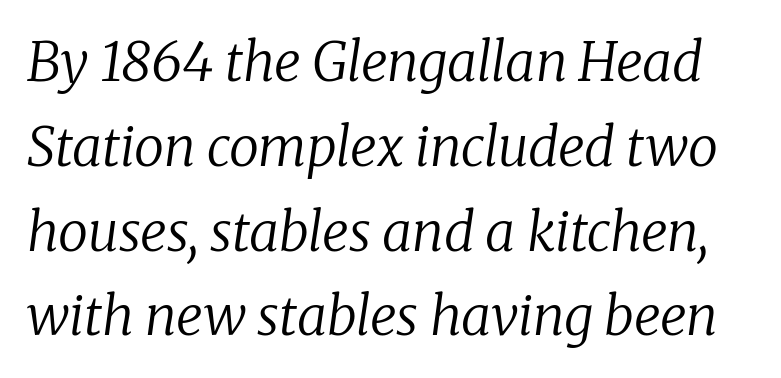
You can tell it's italic because the verticals aren't actually vertical. Stem width sits at or under what a default text font uses. Each row of text sits above clean, open space. Default kerning and tracking; the words read as compact shapes.
